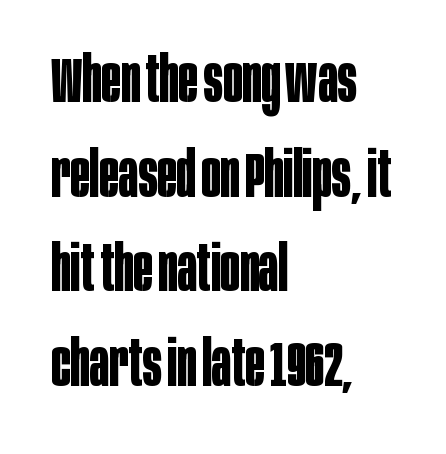
The image shows 64 px bold, condensed sans-serif type, upright; set left-aligned, normal line spacing (1.48x), normal letter spacing, not underlined; low stroke contrast and a large x-height.
